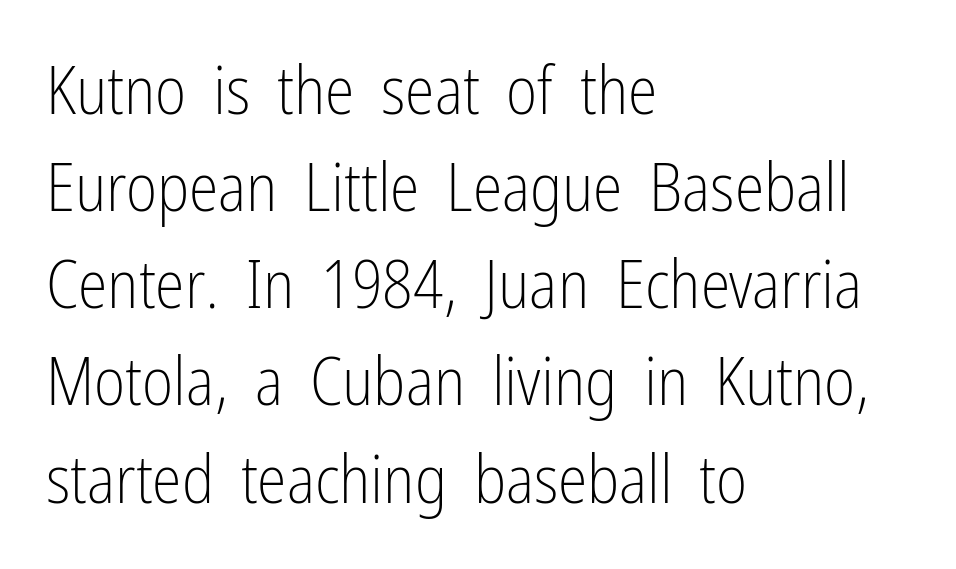
The image shows 67 px light, condensed sans-serif type, upright; set left-aligned, normal line spacing (1.45x), normal letter spacing, not underlined; low stroke contrast and a medium x-height.
